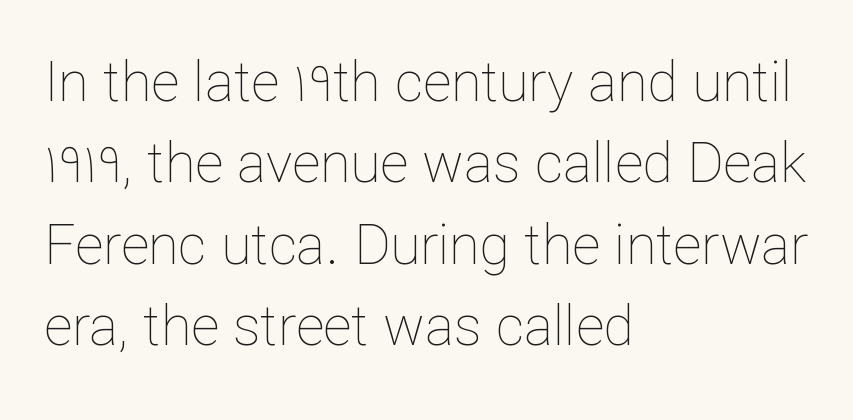
Students, observe: this is what conventionally led text looks like. Is this a fixed-width face? No — the glyphs have proportional, varying widths. This reads as an unemphasized weight, regular at the heaviest. Tracking value appears to be zero — textbook default spacing. The space directly below the letters is spotless. Quick note: not italic, upright.
